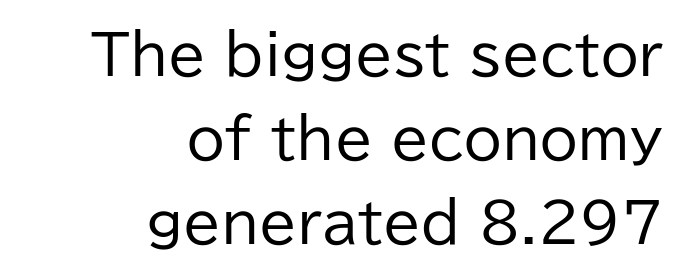
Q: Is the text bold? A: No.
Q: Is the text italic (slanted)? A: No, it is upright.
Q: Is the typeface a serif or a sans-serif typeface? A: Sans-serif.
Q: Is the text underlined? A: No.
Q: How is the paragraph aligned? A: Right-aligned.
Q: Is the spacing between letters normal or unusually wide? A: Normal.
Q: Is the spacing between lines tight, normal or loose? A: Normal.
Q: Width (condensed, normal, or wide)? A: Normal.
Q: Stroke contrast? A: Low.
Q: x-height? A: Medium.
Q: Monospaced? A: No.
